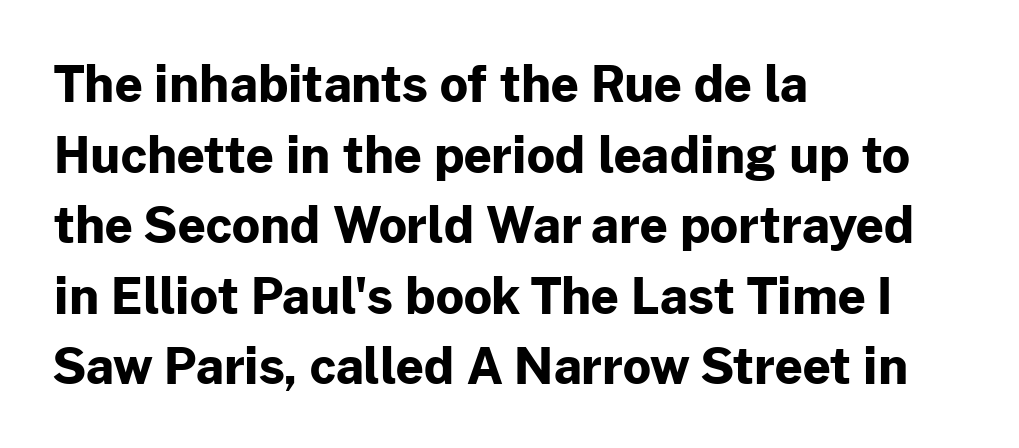
{"serif": "no", "italic": "no", "bold": "yes", "weight": "bold", "width": "normal", "stroke_contrast": "low", "x_height": "medium", "monospaced": "no", "underline": "no", "align": "left", "line_spacing": "normal", "line_spacing_ratio": 1.44, "letter_spacing": "normal", "letter_spacing_em": 0.0, "glyph_px": 49}
